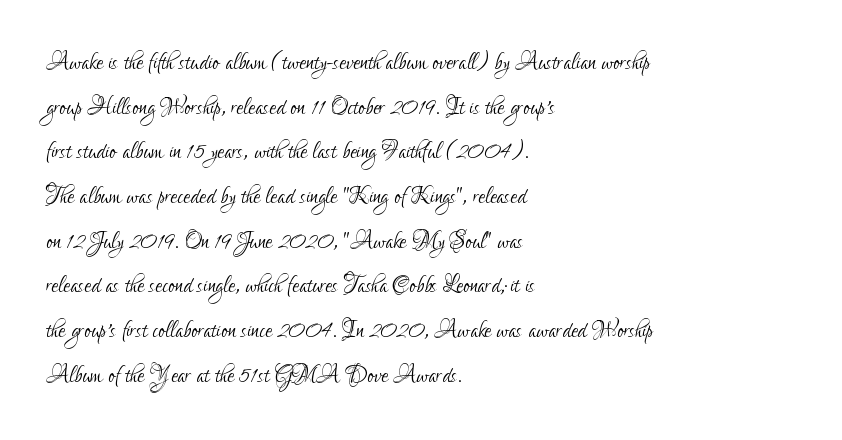
The image shows 30 px light, condensed sans-serif type; set left-aligned, normal line spacing (1.49x), normal letter spacing, not underlined; low stroke contrast and a small x-height.
